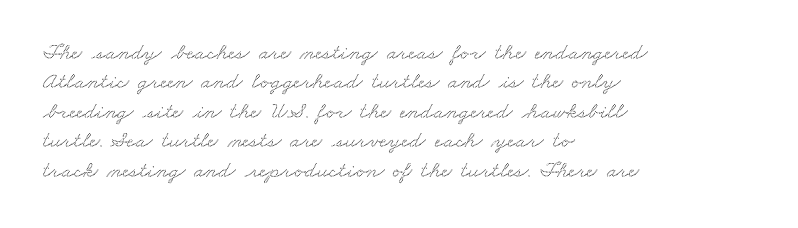
The image shows 23 px text type; set left-aligned, normal line spacing (1.28x), normal letter spacing, not underlined.
